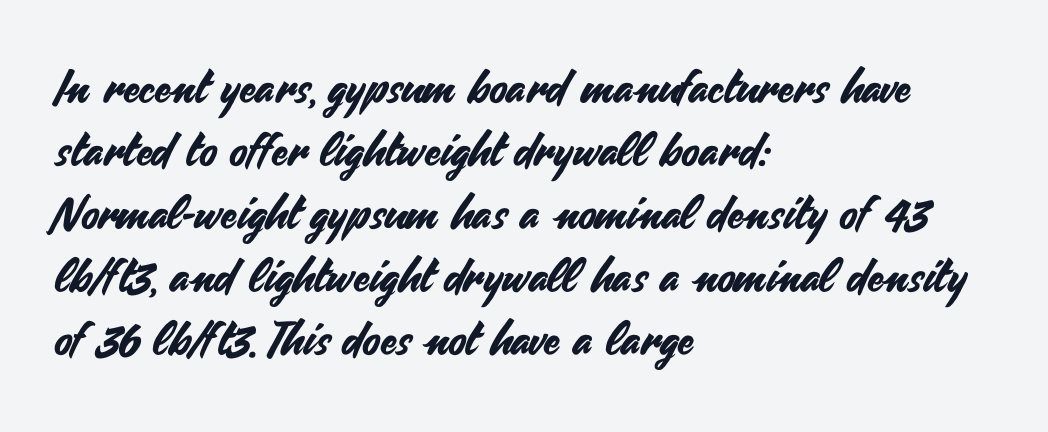
Q: Is the text italic (slanted)? A: Yes.
Q: Is the typeface a serif or a sans-serif typeface? A: Sans-serif.
Q: Is the text underlined? A: No.
Q: How is the paragraph aligned? A: Left-aligned.
Q: Is the spacing between letters normal or unusually wide? A: Normal.
Q: Is the spacing between lines tight, normal or loose? A: Normal.
Q: Width (condensed, normal, or wide)? A: Normal.
Q: Stroke contrast? A: Medium.
Q: x-height? A: Small.
Q: Monospaced? A: No.
